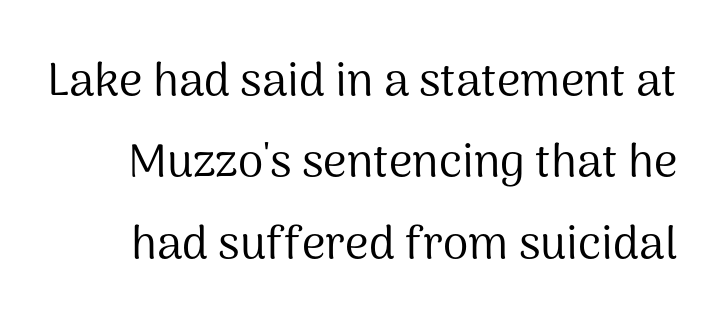
The image shows 46 px regular-weight sans-serif type, upright; set line spacing 1.77x, normal letter spacing, not underlined; medium stroke contrast and a medium x-height.
